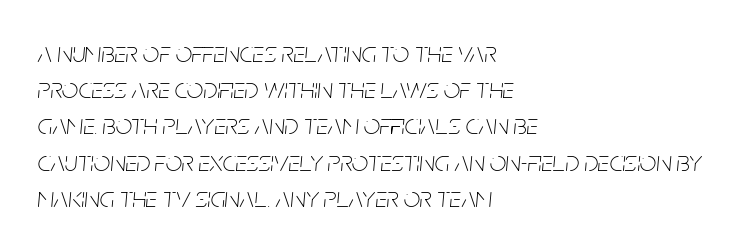
What stands out about the letter spacing? Nothing — it is the standard amount. Nothing heavy about these letters — not bold at all. Is there much room between lines? A standard amount, neither cramped nor airy. The axis of the letterforms is tilted away from vertical. Visually the block forms a straight wall on the left and a jagged coastline on the right. The rendering uses natural spacing where letterforms have individual widths.
